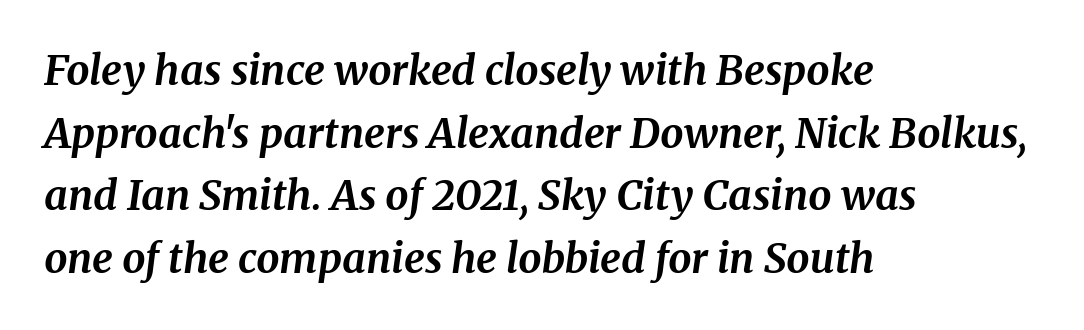
{"serif": "yes", "italic": "yes", "lean": "right", "slant_degrees": 8, "bold": "yes", "weight": "bold", "width": "normal", "stroke_contrast": "medium", "x_height": "medium", "monospaced": "no", "underline": "no", "align": "left", "line_spacing": "normal", "line_spacing_ratio": 1.53, "letter_spacing": "normal", "letter_spacing_em": 0.0, "glyph_px": 41}
